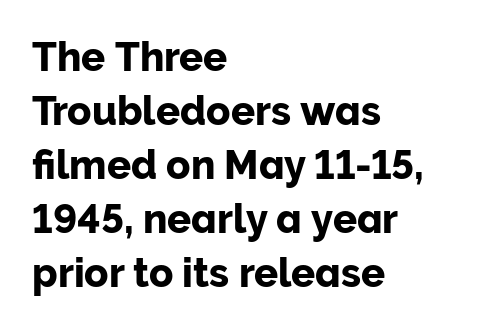
The rendering uses a moderate line-height, typical for paragraphs. Nobody touched the tracking dial on this one. These lines are rendered in a variable-pitch font. Unlike italic type, these characters show no tilt at all. Horizontally, the lines are justified to the leading edge only. Stroke terminals: plain, sans-serif.
